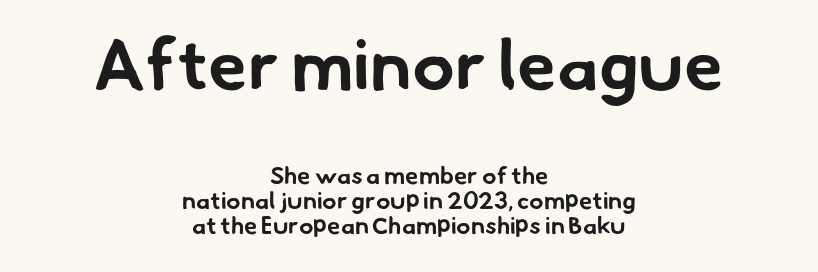
Q: Is the text bold? A: Yes.
Q: Is the typeface a serif or a sans-serif typeface? A: Sans-serif.
Q: Is the text underlined? A: No.
Q: How is the paragraph aligned? A: Centered.
Q: Is the spacing between letters normal or unusually wide? A: Normal.
Q: Is the spacing between lines tight, normal or loose? A: Tight.
Q: Which block of text is set in a larger size, the first (top) or the second (bottom)? A: The first (top) one.
Q: Width (condensed, normal, or wide)? A: Normal.
Q: Stroke contrast? A: Low.
Q: x-height? A: Small.
Q: Monospaced? A: No.
